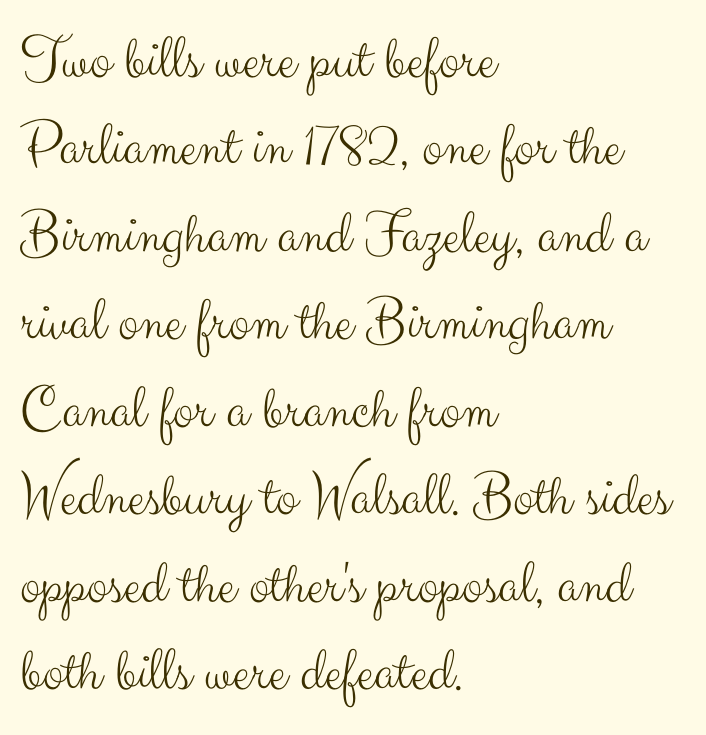
{"serif": "no", "bold": "no", "weight": "light", "width": "normal", "stroke_contrast": "medium", "x_height": "small", "monospaced": "no", "underline": "no", "align": "left", "line_spacing": "normal", "line_spacing_ratio": 1.41, "letter_spacing": "normal", "letter_spacing_em": 0.0, "glyph_px": 62}
